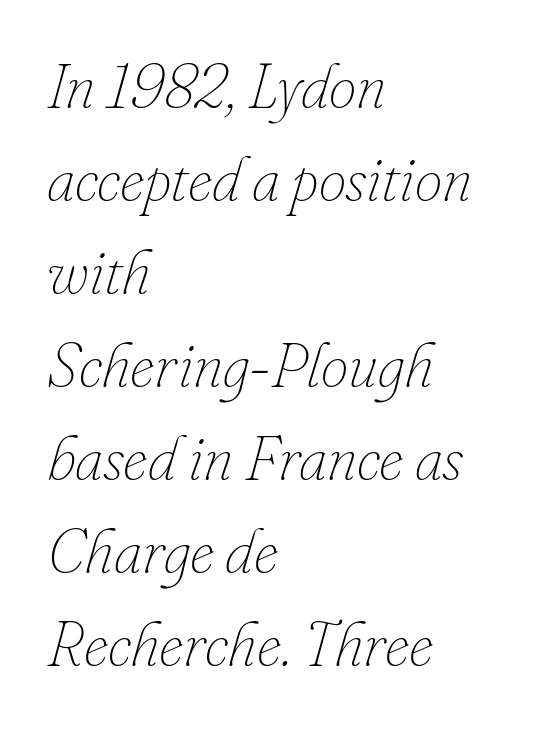
Q: Is the text bold? A: No.
Q: Is the text italic (slanted)? A: Yes, it leans right by about 16 degrees.
Q: Is the text underlined? A: No.
Q: How is the paragraph aligned? A: Left-aligned.
Q: Is the spacing between letters normal or unusually wide? A: Normal.
Q: Is the spacing between lines tight, normal or loose? A: Normal.
Q: Width (condensed, normal, or wide)? A: Normal.
Q: Stroke contrast? A: Low.
Q: x-height? A: Small.
Q: Monospaced? A: No.
